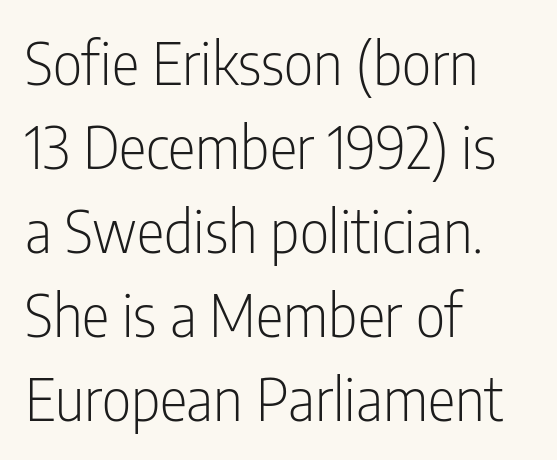
Note the varied advance widths — an 'i' is clearly narrower than an 'm'. Check the space under the baseline: it is left empty. The ragged edge is on the right, which tells us the setting is flush left. No italicization has been applied; the sample stays upright. Spacing between characters is what you'd get straight out of the box. Nope, no serifs anywhere on these letters.
